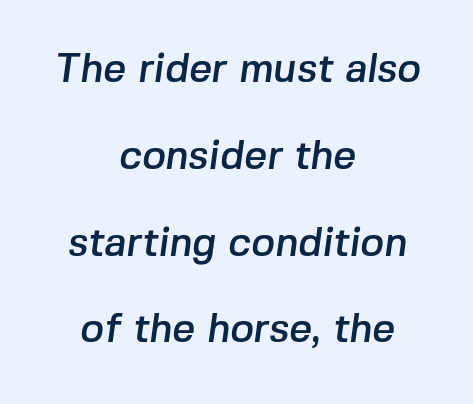
Whoever set this chose breathing room over compactness in the vertical rhythm. The passage shown is typed in a proportional face where columns would drift. The specimen omits any rule beneath the text block's lines. Students, note that the glyphs here touch the page at normal intervals. The lines are quadded center.
